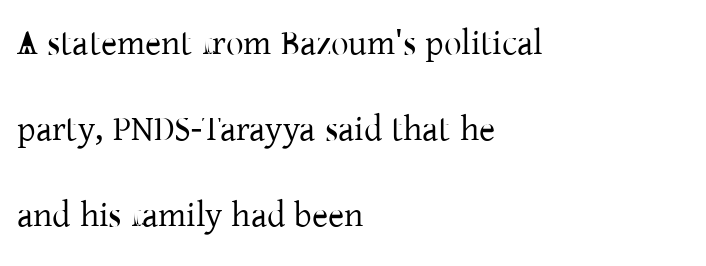
{"serif": "yes", "italic": "no", "bold": "no", "weight": "regular", "width": "normal", "stroke_contrast": "low", "x_height": "medium", "monospaced": "no", "underline": "no", "align": "left", "line_spacing": "loose", "line_spacing_ratio": 2.46, "letter_spacing": "normal", "letter_spacing_em": 0.0, "glyph_px": 35}
